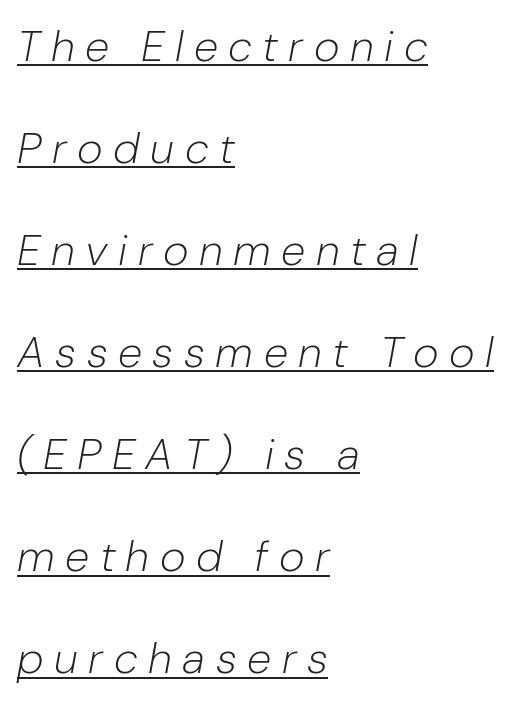
The setting favours the left margin, as ordinary paragraphs usually do. The axis of the letterforms is tilted away from vertical. Think of a printed novel: that variable character pitch is what you see here. The space between consecutive lines is lavish.
